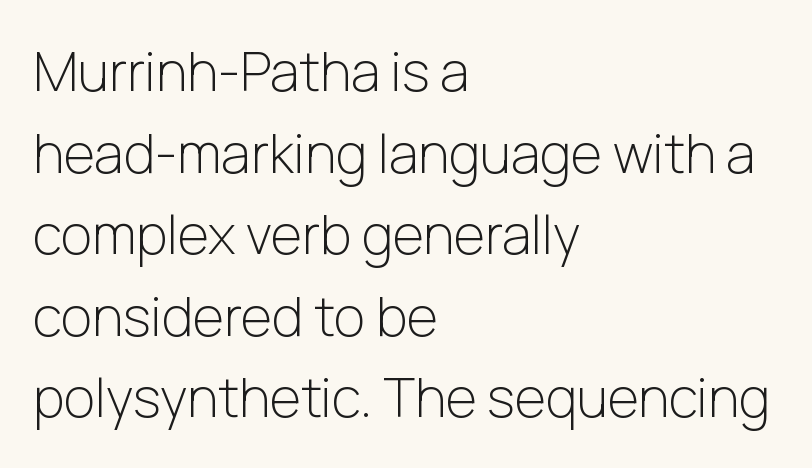
Stroke thickness stays within the range of a standard reading face or lighter. If you measured baseline to baseline, you'd find a middling distance. The glyphs in this specimen are sans serif. Default kerning and tracking; the words read as compact shapes. When letters stand straight like this, we call the style roman or upright.
